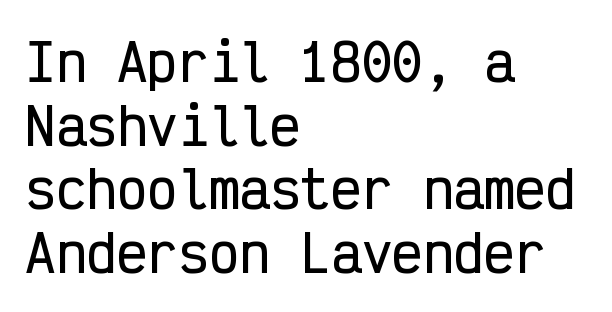
{"serif": "no", "italic": "no", "width": "condensed", "stroke_contrast": "low", "x_height": "medium", "monospaced": "yes", "underline": "no", "align": "left", "line_spacing": "normal", "line_spacing_ratio": 1.25, "letter_spacing": "normal", "letter_spacing_em": 0.0, "glyph_px": 51}
